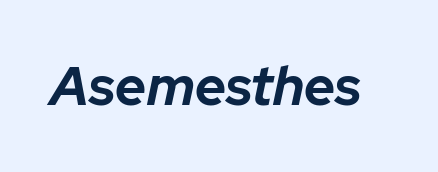
{"italic": "yes", "lean": "right", "slant_degrees": 12, "bold": "yes", "weight": "bold", "width": "normal", "stroke_contrast": "low", "x_height": "medium", "monospaced": "no", "underline": "no", "letter_spacing": "normal", "letter_spacing_em": 0.0, "glyph_px": 54}
